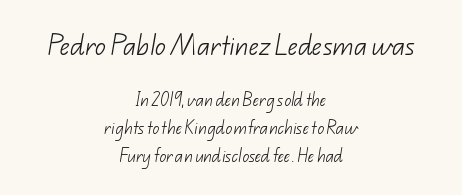
Q: Is the text bold? A: No.
Q: Is the text underlined? A: No.
Q: How is the paragraph aligned? A: Centered.
Q: Is the spacing between letters normal or unusually wide? A: Normal.
Q: Is the spacing between lines tight, normal or loose? A: Loose.
Q: Which block of text is set in a larger size, the first (top) or the second (bottom)? A: The first (top) one.
